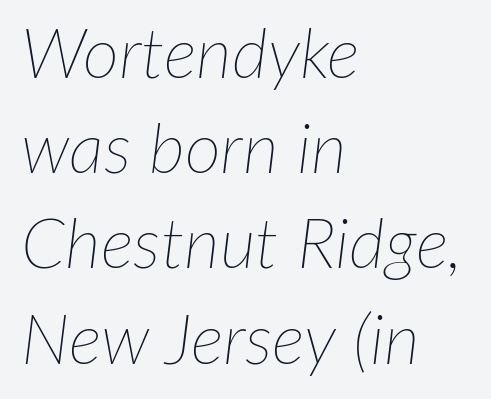
The image shows 70 px thin type, italic (leaning right); set left-aligned, normal line spacing (1.36x), normal letter spacing, not underlined; low stroke contrast and a medium x-height.
